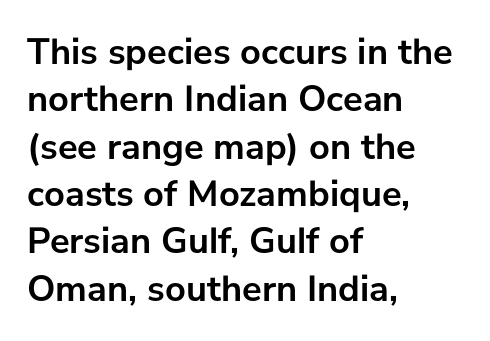
Q: Is the text bold? A: Yes.
Q: Is the text italic (slanted)? A: No, it is upright.
Q: Is the typeface a serif or a sans-serif typeface? A: Sans-serif.
Q: Is the text underlined? A: No.
Q: How is the paragraph aligned? A: Left-aligned.
Q: Is the spacing between letters normal or unusually wide? A: Normal.
Q: Is the spacing between lines tight, normal or loose? A: Normal.
Q: Width (condensed, normal, or wide)? A: Normal.
Q: Stroke contrast? A: Low.
Q: x-height? A: Medium.
Q: Monospaced? A: No.
